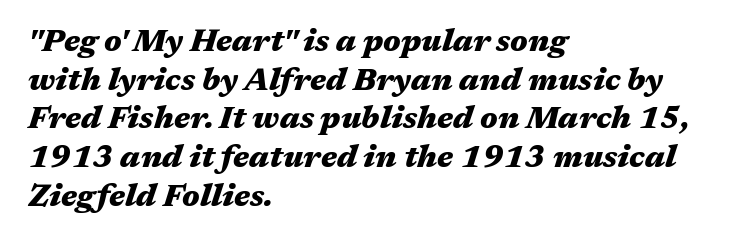
Q: Is the text bold? A: Yes.
Q: Is the text italic (slanted)? A: Yes, it leans right by about 17 degrees.
Q: Is the text underlined? A: No.
Q: How is the paragraph aligned? A: Left-aligned.
Q: Is the spacing between letters normal or unusually wide? A: Normal.
Q: Is the spacing between lines tight, normal or loose? A: Normal.
Q: Width (condensed, normal, or wide)? A: Wide.
Q: Stroke contrast? A: Medium.
Q: x-height? A: Medium.
Q: Monospaced? A: No.
